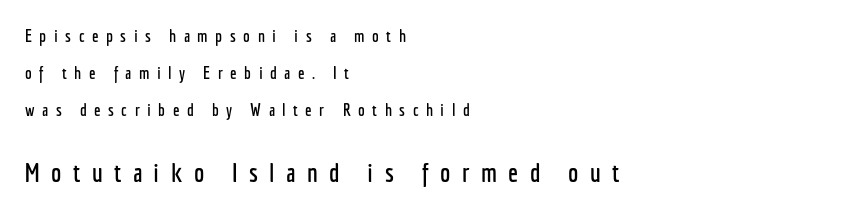
Spacing between characters has been opened up far beyond the box default. Anything drawn beneath the words? Only blank space. These lines stack with their left ends in a neat column. These lines stand farther apart than default settings would place them.
